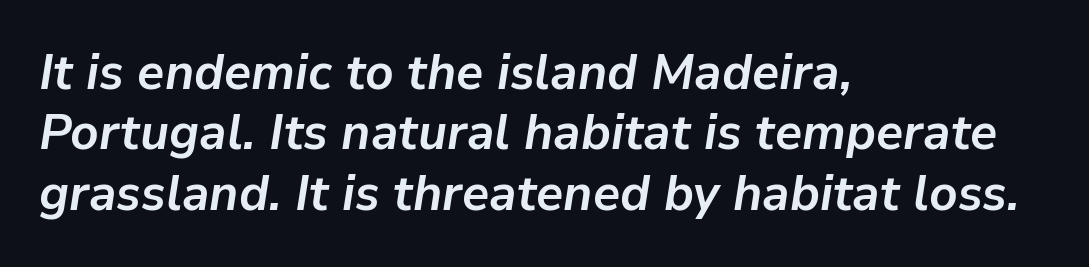
Q: Is the text bold? A: Yes.
Q: Is the text italic (slanted)? A: Yes, it leans right by about 9 degrees.
Q: Is the text underlined? A: No.
Q: How is the paragraph aligned? A: Left-aligned.
Q: Is the spacing between letters normal or unusually wide? A: Normal.
Q: Width (condensed, normal, or wide)? A: Normal.
Q: Stroke contrast? A: Low.
Q: x-height? A: Medium.
Q: Monospaced? A: No.
